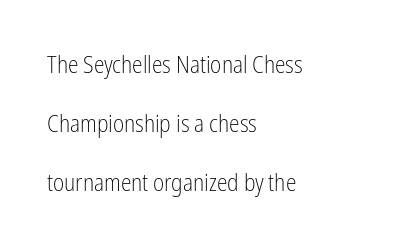
A roman cut, with each character standing at attention. Characters follow at the spacing the type designer built in. The weight would be labelled regular, book, light, or lighter still. Layout note: lines flush left.
